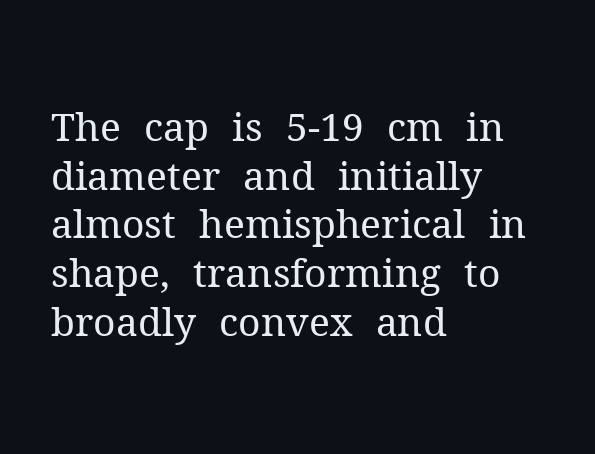
No extra ink here — the face is not bold. Glyph-to-glyph distance matches everyday printed text. Posture: straight, roman, zero tilt. Unmarked baselines from the first word to the last. Caption: multi-line text, flush left, ragged right.
